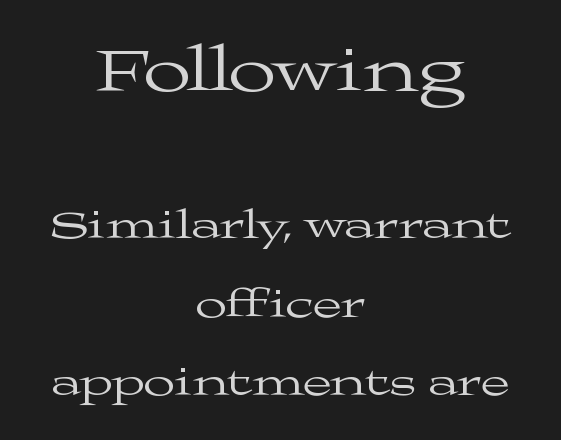
The image shows 63 px regular-weight, wide serif type, upright; set centered, line spacing 1.87x, normal letter spacing, not underlined; the first (top) block is 1.5x larger; medium stroke contrast and a medium x-height.
